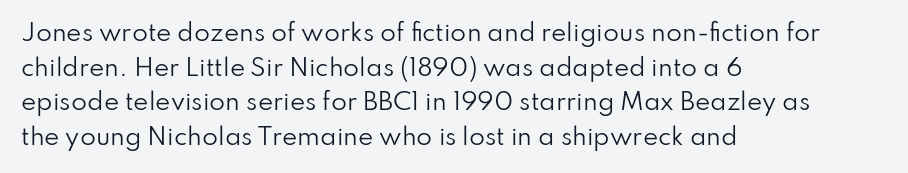
The image shows 23 px text type, upright; set left-aligned, normal line spacing (1.51x), normal letter spacing, not underlined.
